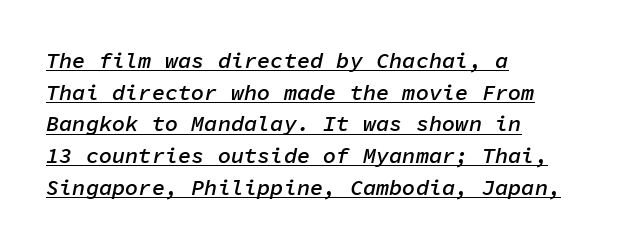
The image shows 22 px text type, italic (leaning right); set left-aligned, normal line spacing (1.44x), normal letter spacing, underlined.
